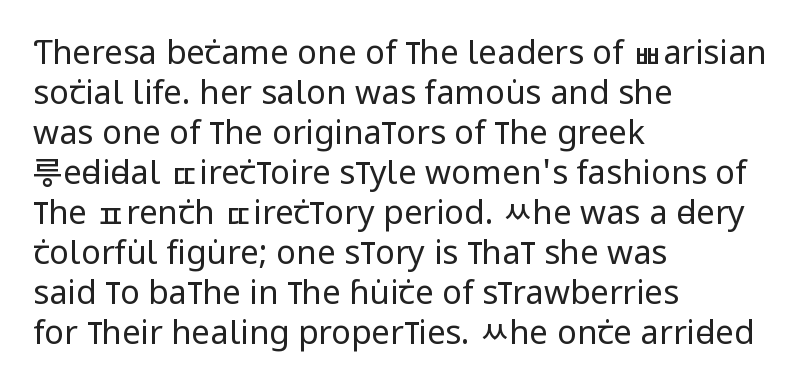
The image shows 33 px regular-weight, condensed sans-serif type, upright; set left-aligned, line spacing 1.21x, normal letter spacing, not underlined; low stroke contrast and a large x-height.
